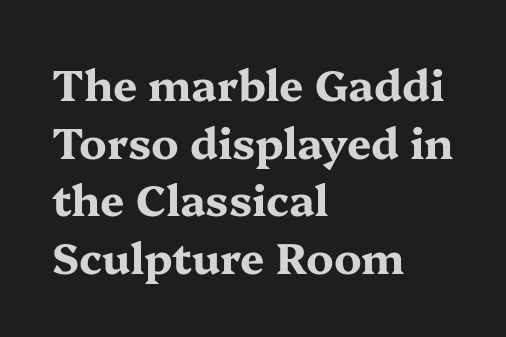
{"serif": "yes", "italic": "no", "bold": "yes", "weight": "bold", "width": "wide", "stroke_contrast": "medium", "x_height": "medium", "monospaced": "no", "underline": "no", "align": "left", "line_spacing": "normal", "line_spacing_ratio": 1.34, "letter_spacing": "normal", "letter_spacing_em": 0.0, "glyph_px": 43}
